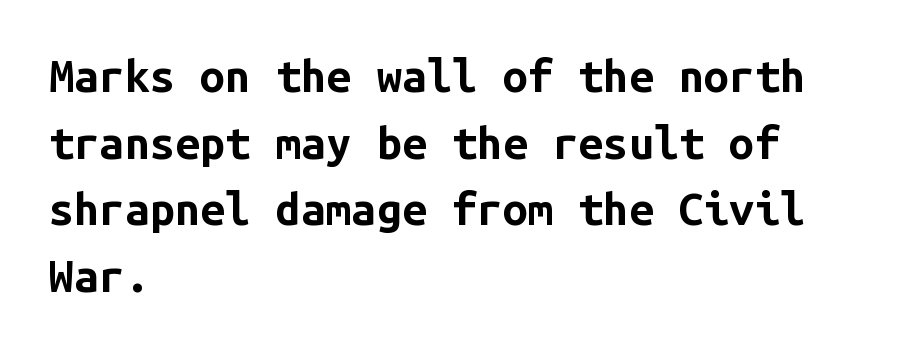
{"serif": "no", "italic": "no", "bold": "yes", "weight": "bold", "width": "normal", "stroke_contrast": "low", "x_height": "medium", "monospaced": "yes", "underline": "no", "align": "left", "line_spacing": "normal", "line_spacing_ratio": 1.48, "letter_spacing": "normal", "letter_spacing_em": 0.0, "glyph_px": 45}
